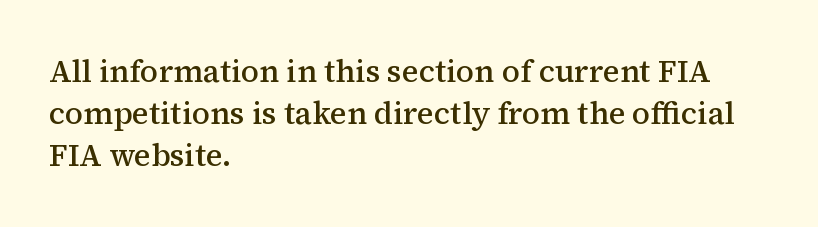
Q: Is the text bold? A: Semi-bold.
Q: Is the text italic (slanted)? A: No, it is upright.
Q: Is the typeface a serif or a sans-serif typeface? A: Serif.
Q: Is the text underlined? A: No.
Q: How is the paragraph aligned? A: Left-aligned.
Q: Is the spacing between letters normal or unusually wide? A: Normal.
Q: Is the spacing between lines tight, normal or loose? A: Normal.
Q: Width (condensed, normal, or wide)? A: Normal.
Q: Stroke contrast? A: Medium.
Q: x-height? A: Medium.
Q: Monospaced? A: No.
